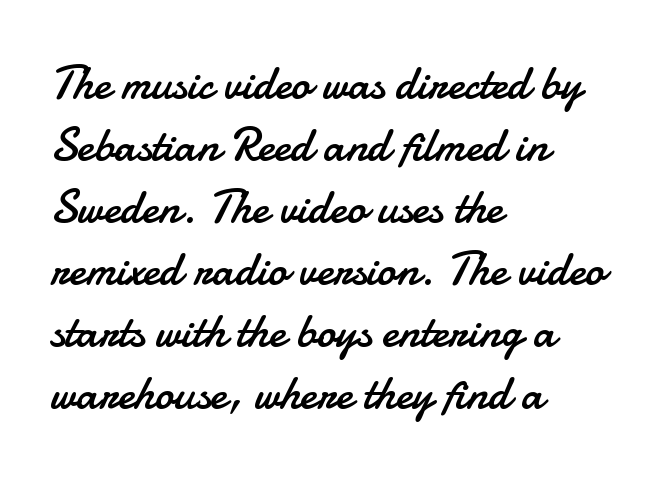
The image shows 47 px regular-weight sans-serif type; set left-aligned, normal line spacing (1.32x), normal letter spacing, not underlined; low stroke contrast and a small x-height.
